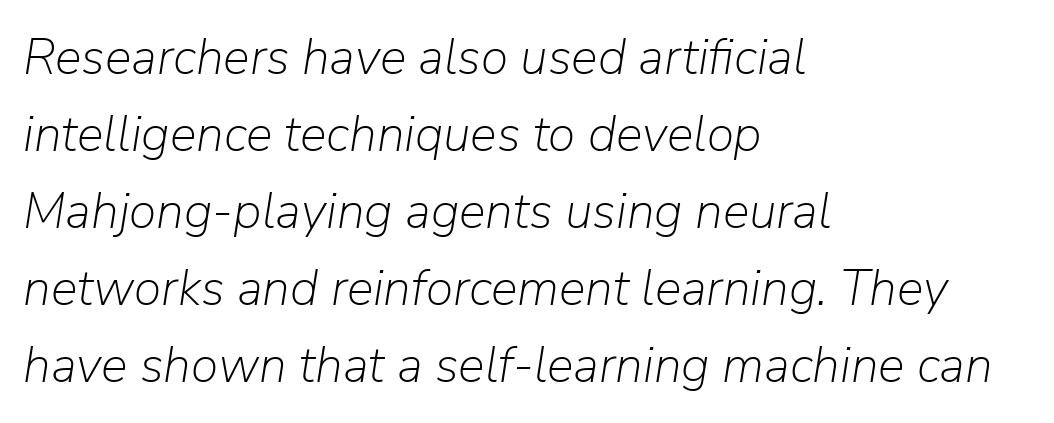
Think of a printed novel: that variable character pitch is what you see here. The strokes carry an ordinary text weight at most. Descenders are the only things crossing below the line. Look at the tracking — it's just the regular setting, nothing added. What's the leading like? Ordinary, nothing unusual.
